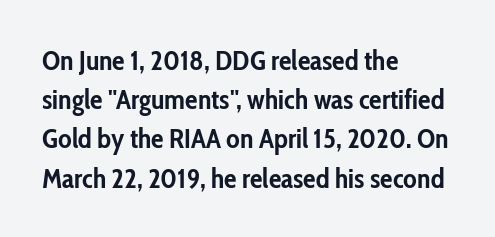
{"serif": "no", "italic": "no", "bold": "yes", "weight": "semibold", "width": "condensed", "stroke_contrast": "low", "x_height": "medium", "monospaced": "no", "underline": "no", "align": "left", "line_spacing": "normal", "line_spacing_ratio": 1.4, "letter_spacing": "normal", "letter_spacing_em": 0.0, "glyph_px": 28}
